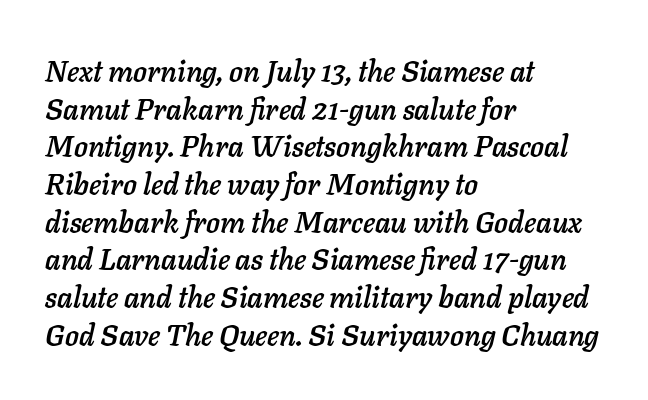
Q: Is the text italic (slanted)? A: Yes, it leans right by about 11 degrees.
Q: Is the text underlined? A: No.
Q: How is the paragraph aligned? A: Left-aligned.
Q: Is the spacing between letters normal or unusually wide? A: Normal.
Q: Is the spacing between lines tight, normal or loose? A: Normal.
Q: Width (condensed, normal, or wide)? A: Normal.
Q: Stroke contrast? A: Low.
Q: x-height? A: Medium.
Q: Monospaced? A: No.
